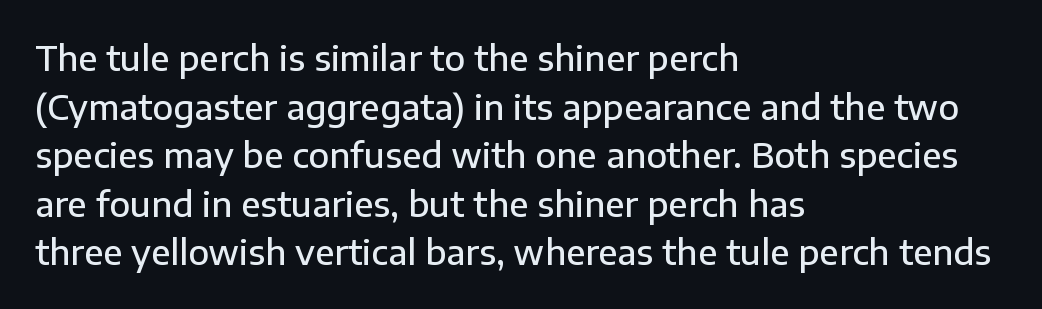
Q: Is the text bold? A: Semi-bold.
Q: Is the text italic (slanted)? A: No, it is upright.
Q: Is the typeface a serif or a sans-serif typeface? A: Sans-serif.
Q: Is the text underlined? A: No.
Q: How is the paragraph aligned? A: Left-aligned.
Q: Is the spacing between letters normal or unusually wide? A: Normal.
Q: Is the spacing between lines tight, normal or loose? A: Normal.
Q: Width (condensed, normal, or wide)? A: Normal.
Q: Stroke contrast? A: Low.
Q: x-height? A: Medium.
Q: Monospaced? A: No.
